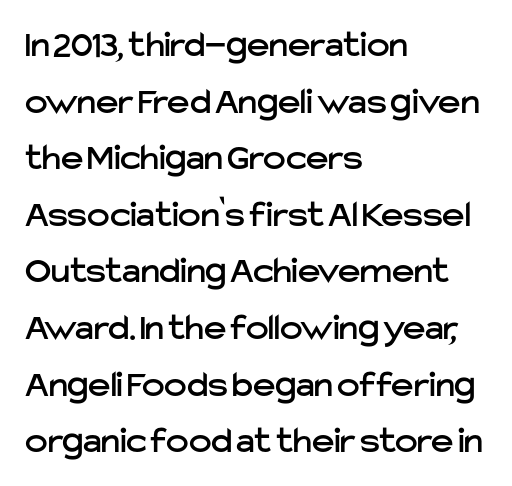
Inter-character spacing is left at the font's built-in metrics. The designer went with a sans here, leaving each stem footless. Is the block centered? No — it sits flush against the left margin. Italic: no, the glyphs are upright roman.
